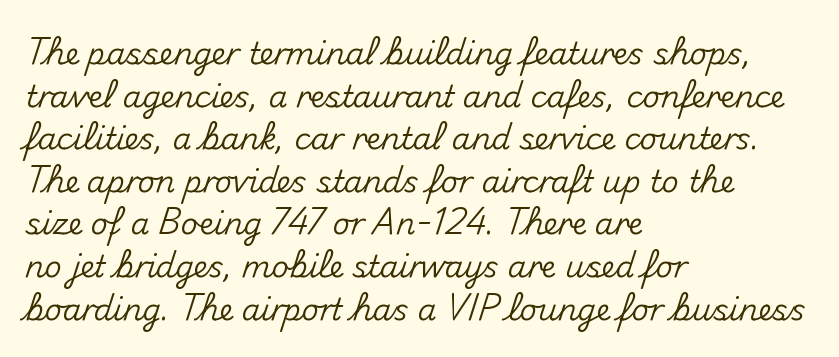
Glyph-to-glyph distance matches everyday printed text. Successive baselines arrive at the customary interval. Do the characters align in a grid? No, the font is proportional. The ragged edge is on the right, which tells us the setting is flush left.
